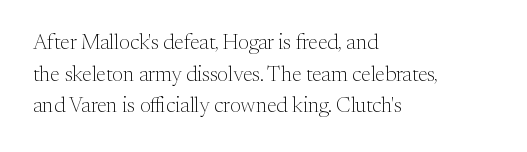
The image shows 21 px text type, upright; set left-aligned, normal line spacing (1.51x), normal letter spacing, not underlined.
